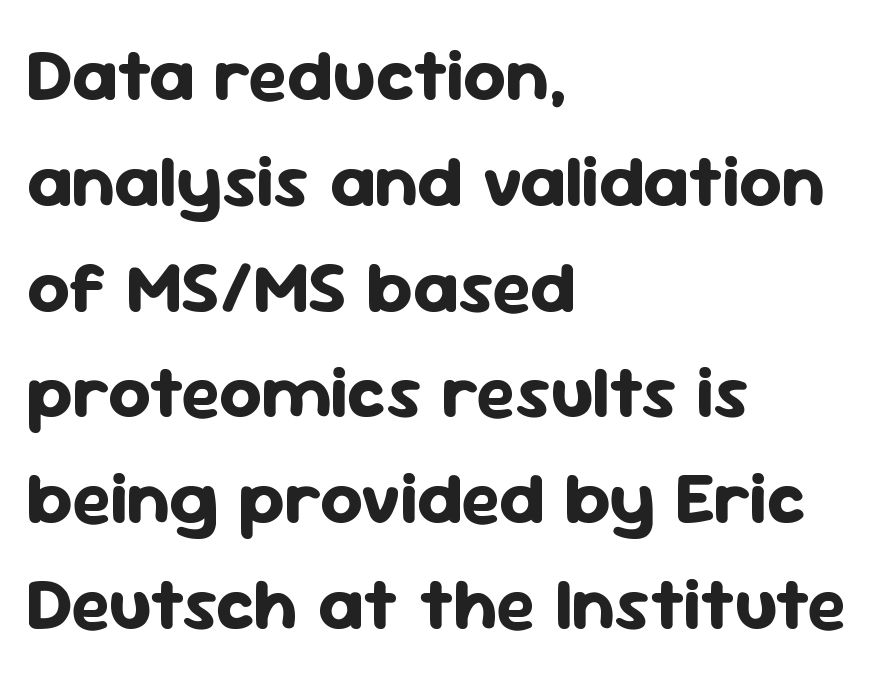
Q: Is the text bold? A: Yes.
Q: Is the text italic (slanted)? A: No, it is upright.
Q: Is the typeface a serif or a sans-serif typeface? A: Sans-serif.
Q: Is the text underlined? A: No.
Q: How is the paragraph aligned? A: Left-aligned.
Q: Is the spacing between letters normal or unusually wide? A: Normal.
Q: Is the spacing between lines tight, normal or loose? A: Normal.
Q: Width (condensed, normal, or wide)? A: Normal.
Q: Stroke contrast? A: Low.
Q: x-height? A: Medium.
Q: Monospaced? A: No.
